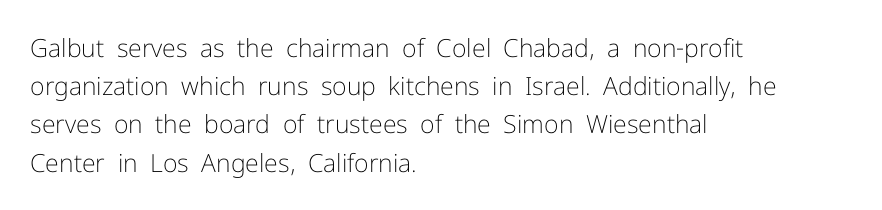
The glyphs are unaccompanied by any horizontal stroke below them. Posture: vertical. These lines keep a tight, regular rhythm from letter to letter. Interline gaps are of average width in this sample. The paragraph shown leans on its left margin.
